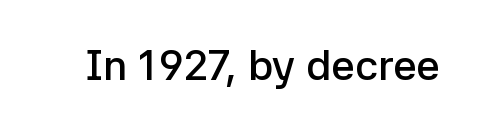
Q: Is the text bold? A: Semi-bold.
Q: Is the text italic (slanted)? A: No, it is upright.
Q: Is the typeface a serif or a sans-serif typeface? A: Sans-serif.
Q: Is the text underlined? A: No.
Q: Is the spacing between letters normal or unusually wide? A: Normal.
Q: Width (condensed, normal, or wide)? A: Normal.
Q: Stroke contrast? A: Low.
Q: x-height? A: Medium.
Q: Monospaced? A: No.
